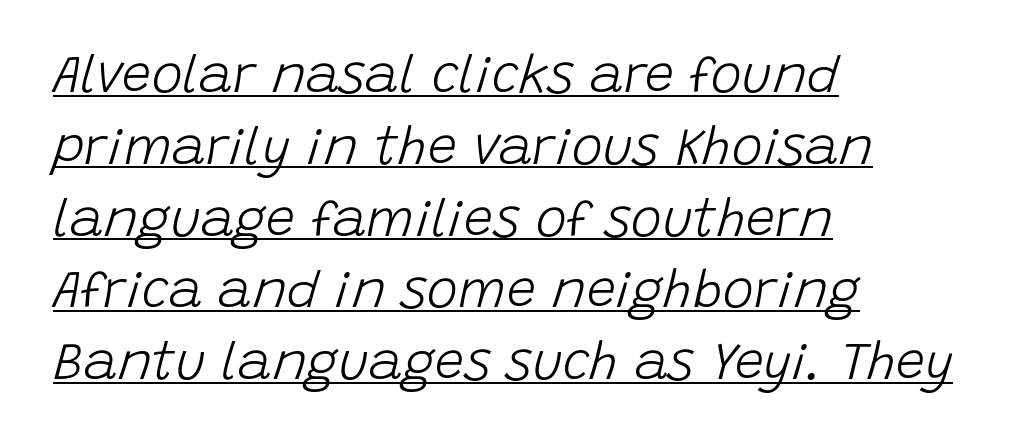
The face used here is proportionally spaced, like ordinary book or web type. Stroke mass is kept to a normal reading level or below. Horizontal bands of white between lines are of average thickness. The face used here appears with an underline applied. Designer's note — italics engaged.
